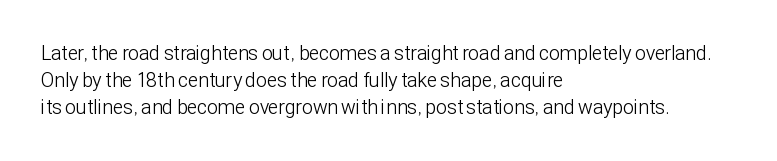
{"italic": "no", "bold": "no", "underline": "no", "align": "left", "line_spacing": "normal", "line_spacing_ratio": 1.36, "letter_spacing": "normal", "letter_spacing_em": 0.0, "glyph_px": 20}
